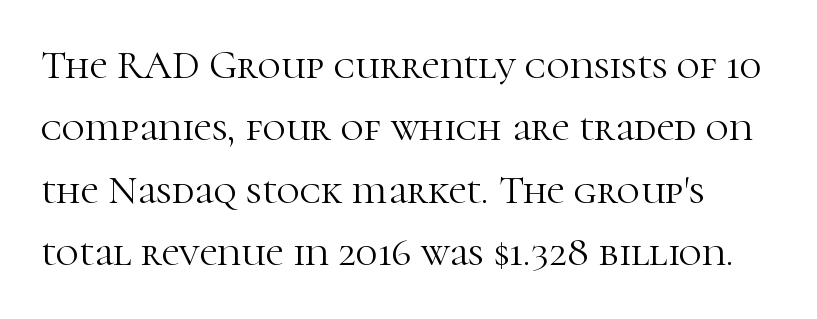
The image shows 40 px light serif type, upright; set normal line spacing (1.56x), normal letter spacing, not underlined; high stroke contrast and a medium x-height.
